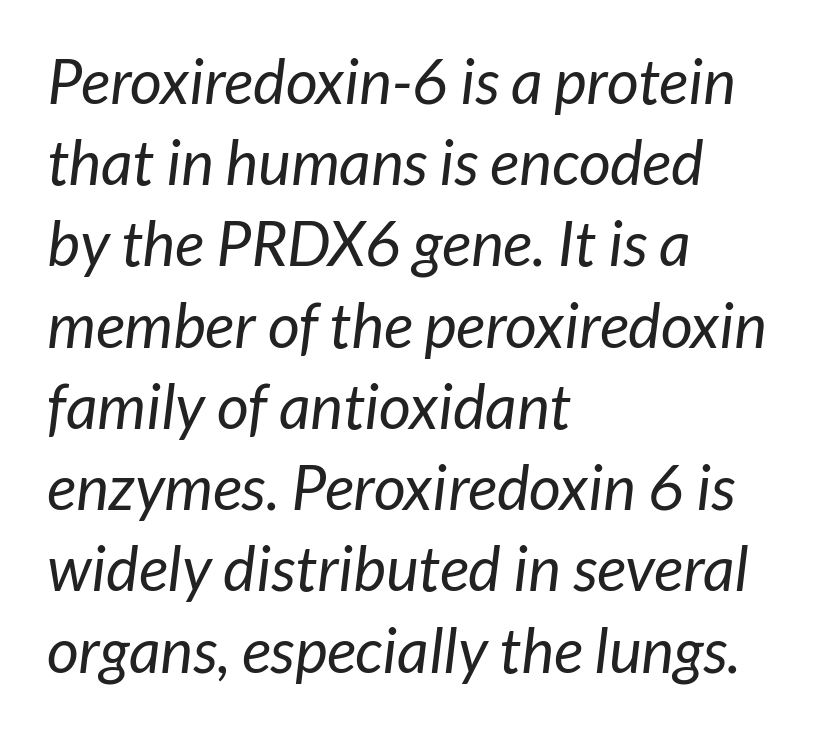
The image shows 62 px regular-weight sans-serif type; set left-aligned, normal line spacing (1.31x), normal letter spacing, not underlined; low stroke contrast and a medium x-height.
